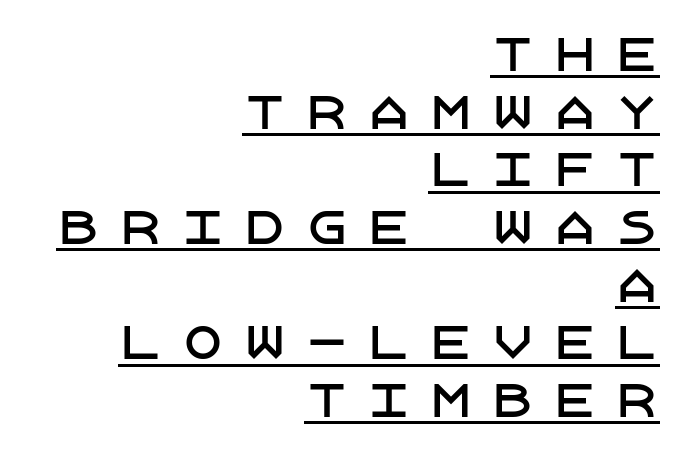
The leading is moderate, giving the passage an even texture. The rendering anchors every line to the right-hand side. A typographer would call this underscored text. Designer's note — italics off, roman on. Look at the bottom of the vertical strokes: they stop flat, with no serifs. The tracking reads as deliberately expanded to a designer's eye.
